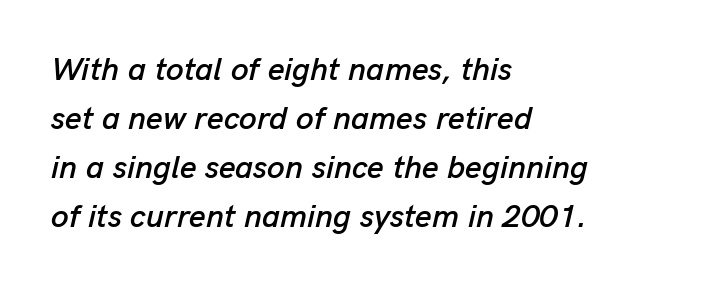
Reading down the block, your eye returns to a fixed left position each line. The lettering tilts uniformly, giving the passage an italic look. This block has exactly the height ordinary leading produces. The line texture is even and compact thanks to regular tracking. The space directly below the letters is spotless. These lines are rendered in a variable-pitch font.
